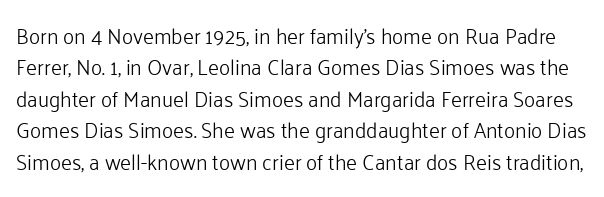
Q: Is the text bold? A: No.
Q: Is the text italic (slanted)? A: No, it is upright.
Q: Is the text underlined? A: No.
Q: Is the spacing between letters normal or unusually wide? A: Normal.
Q: Is the spacing between lines tight, normal or loose? A: Normal.
